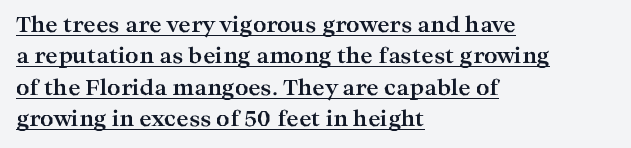
The image shows 21 px bold type, upright; set left-aligned, normal line spacing (1.49x), normal letter spacing, underlined.
